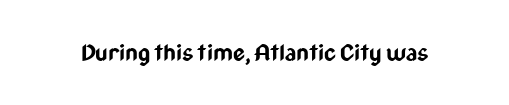
The image shows 23 px bold type, upright; set normal letter spacing, not underlined.
